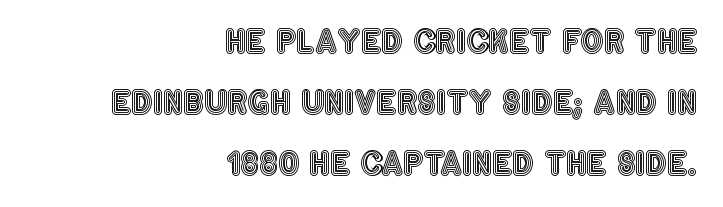
Vertical strokes here are truly vertical. This sample has the flowing, uneven cadence of proportional lettering. The glyphs are unaccompanied by any horizontal stroke below them. What's the leading like? Stretched, with rows far apart.
